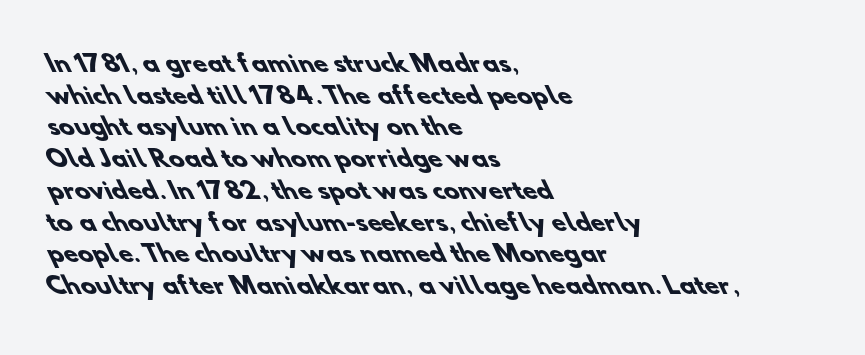
{"bold": "yes", "underline": "no", "align": "left", "line_spacing": "normal", "line_spacing_ratio": 1.38, "letter_spacing": "normal", "letter_spacing_em": 0.0, "glyph_px": 23}
